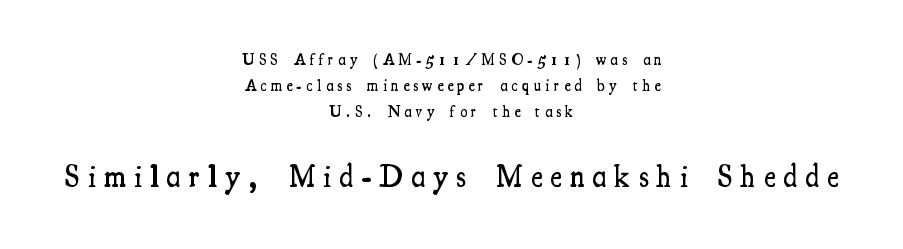
Look at the tracking — it's clearly loosened, letters drifting apart. Here the second block reads like a headline and the first like body copy. Typographic density is moderately raised because the face is semibold. These lines sit exactly where default settings would place them. Underlining? Definitely not there. Letterform terminals end in serifs throughout the passage.
